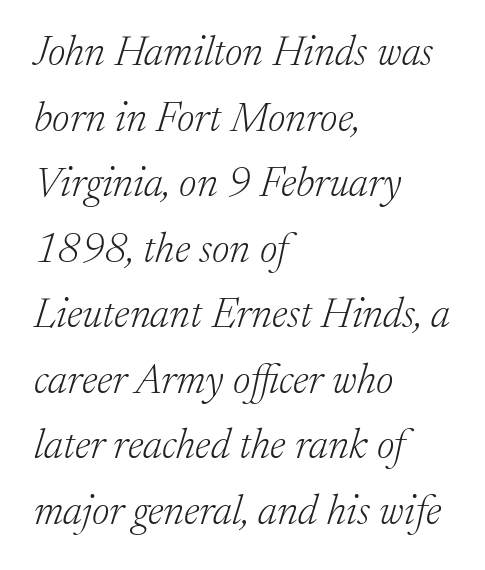
You could not count columns in this text — the font is proportionally spaced. No letter is thick-stroked: the sample isn't bold. Has an underline been added? It has not. The characters display serif detailing at their extremities. The passage shown leans; its letterforms are oblique. This rendering leaves character spacing at its baseline value.
